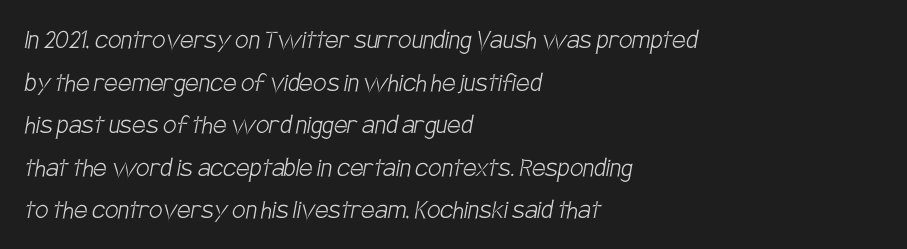
These lines are rendered in a variable-pitch font. Horizontal bands of white between lines are of average thickness. The compositor pushed each line to the left boundary. Default kerning and tracking; the words read as compact shapes.
